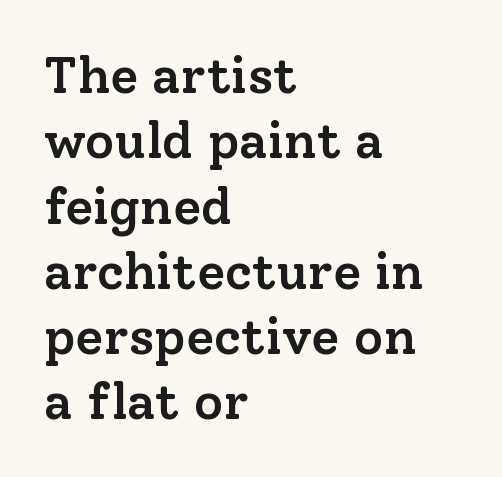
{"serif": "yes", "italic": "no", "bold": "semi", "weight": "semibold", "width": "normal", "stroke_contrast": "low", "x_height": "medium", "monospaced": "no", "underline": "no", "align": "left", "line_spacing": "normal", "line_spacing_ratio": 1.28, "letter_spacing": "normal", "letter_spacing_em": 0.0, "glyph_px": 51}
